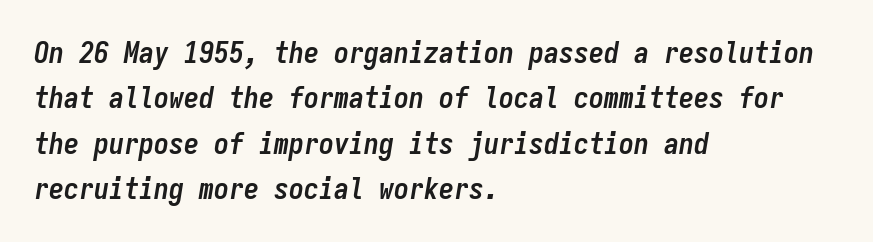
Each letter, wide or thin by design, is forced into the same width here. Rendered with sloped, italic letterforms. Weight: bold. Plain, unruled lines of type.
